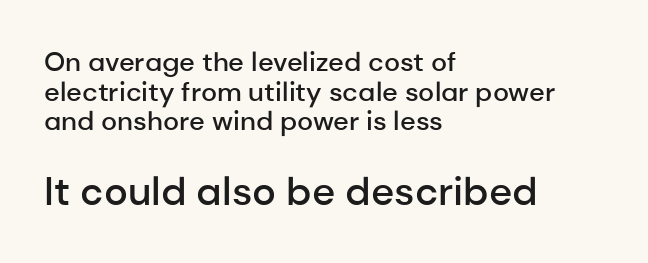
The image shows 40 px semibold sans-serif type, upright; set left-aligned, tight line spacing (1.1x), normal letter spacing, not underlined; the second (bottom) block is 1.48x larger; low stroke contrast and a medium x-height.
